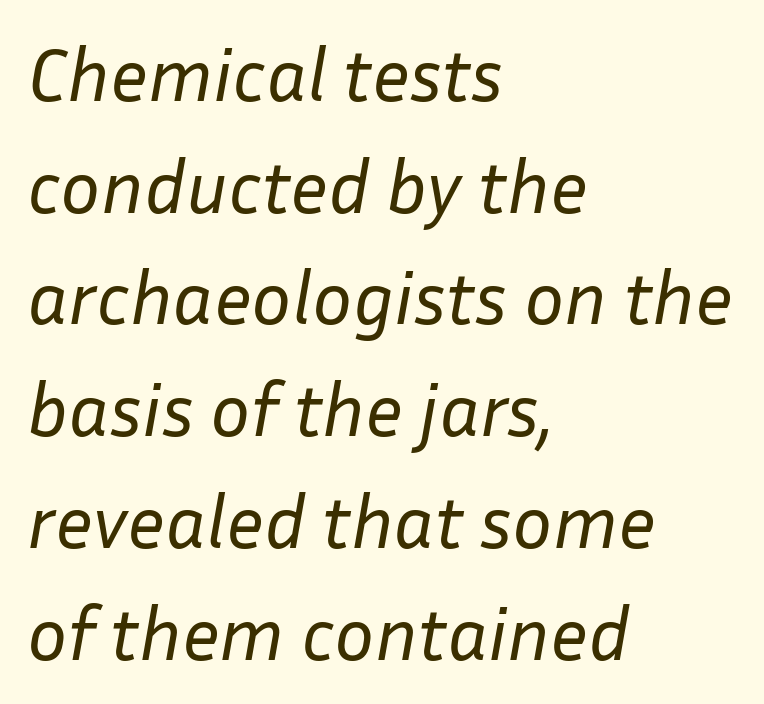
Q: Is the text bold? A: No.
Q: Is the text italic (slanted)? A: Yes, it leans right by about 10 degrees.
Q: Is the text underlined? A: No.
Q: How is the paragraph aligned? A: Left-aligned.
Q: Is the spacing between letters normal or unusually wide? A: Normal.
Q: Is the spacing between lines tight, normal or loose? A: Normal.
Q: Width (condensed, normal, or wide)? A: Normal.
Q: Stroke contrast? A: Low.
Q: x-height? A: Medium.
Q: Monospaced? A: No.
